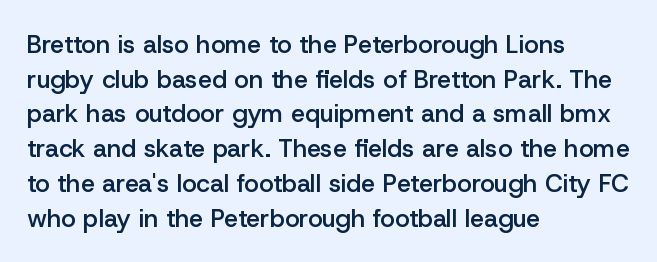
Q: Is the text bold? A: Semi-bold.
Q: Is the text italic (slanted)? A: No, it is upright.
Q: Is the text underlined? A: No.
Q: How is the paragraph aligned? A: Left-aligned.
Q: Is the spacing between letters normal or unusually wide? A: Normal.
Q: Is the spacing between lines tight, normal or loose? A: Normal.
